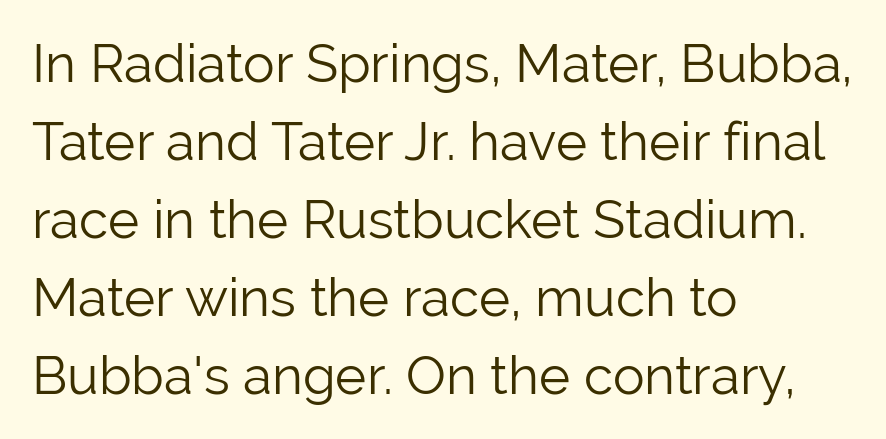
The image shows 53 px light sans-serif type, upright; set left-aligned, normal line spacing (1.47x), normal letter spacing, not underlined; low stroke contrast and a medium x-height.
